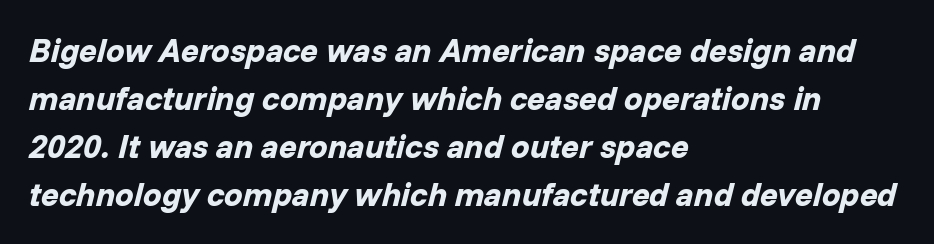
The vertical gap from one line to the next is medium. Character widths vary here, with narrow letters taking less room than wide ones. A typesetter would call this zero additional tracking. Quick note: underline off. Set as a true bold cut, around the 700 mark. The lettering tilts uniformly, giving the passage an italic look.
